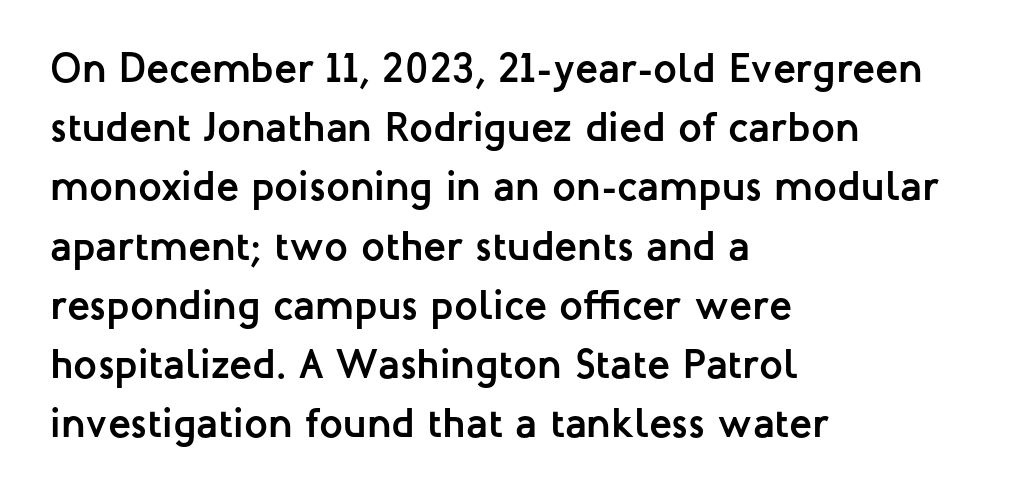
Q: Is the text bold? A: Yes.
Q: Is the text italic (slanted)? A: No, it is upright.
Q: Is the typeface a serif or a sans-serif typeface? A: Sans-serif.
Q: Is the text underlined? A: No.
Q: How is the paragraph aligned? A: Left-aligned.
Q: Is the spacing between letters normal or unusually wide? A: Normal.
Q: Is the spacing between lines tight, normal or loose? A: Normal.
Q: Width (condensed, normal, or wide)? A: Normal.
Q: Stroke contrast? A: Low.
Q: x-height? A: Medium.
Q: Monospaced? A: No.
